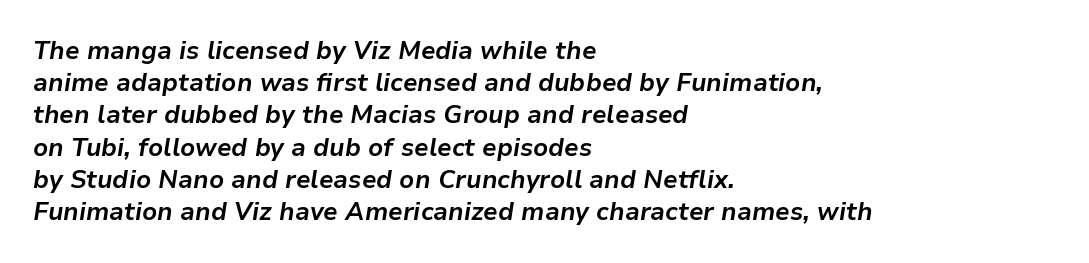
{"italic": "yes", "lean": "right", "slant_degrees": 9, "bold": "yes", "underline": "no", "align": "left", "line_spacing": "normal", "line_spacing_ratio": 1.29, "letter_spacing": "normal", "letter_spacing_em": 0.0, "glyph_px": 25}
